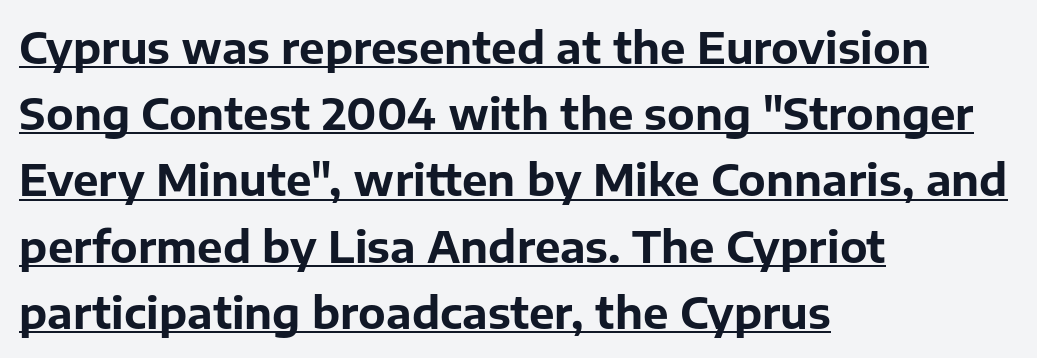
This is underlined copy, the kind a proofreader might mark for attention. Compared with an ordinary text face, these strokes are far heavier — a full bold. Nobody touched the tracking dial on this one. The face used here is proportionally spaced, like ordinary book or web type. If you measured baseline to baseline, you'd find a middling distance. If you drew a line through each stem, it would be perfectly vertical.
